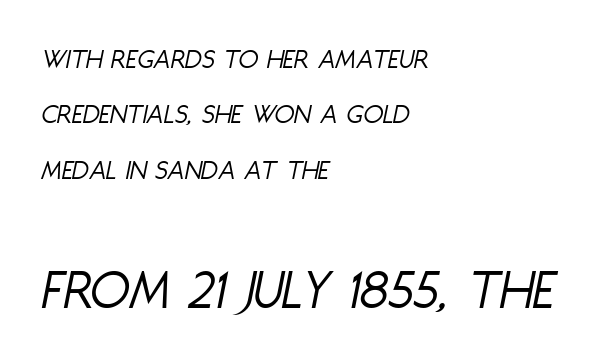
{"italic": "yes", "lean": "right", "slant_degrees": 11, "bold": "no", "weight": "light", "width": "condensed", "stroke_contrast": "low", "x_height": "large", "monospaced": "no", "underline": "no", "align": "left", "line_spacing": "loose", "line_spacing_ratio": 1.91, "letter_spacing": "normal", "letter_spacing_em": 0.0, "larger_block": "second", "size_ratio": 2.0, "glyph_px": 58}
